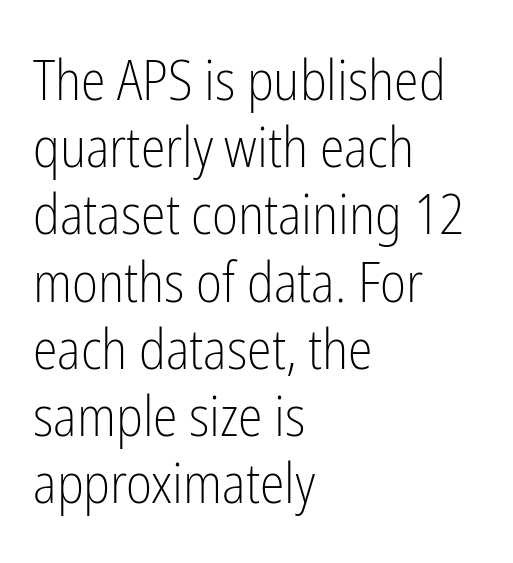
The image shows 56 px light, condensed sans-serif type, upright; set left-aligned, line spacing 1.2x, normal letter spacing, not underlined; low stroke contrast and a medium x-height.
